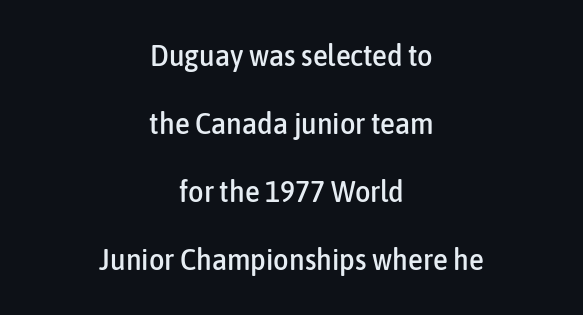
The image shows 30 px condensed sans-serif type, upright; set centered, loose line spacing (2.27x), normal letter spacing, not underlined; low stroke contrast and a medium x-height.
